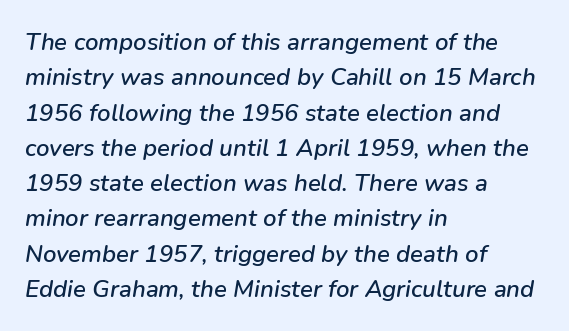
{"italic": "yes", "lean": "right", "slant_degrees": 9, "underline": "no", "align": "left", "line_spacing": "normal", "line_spacing_ratio": 1.47, "letter_spacing": "normal", "letter_spacing_em": 0.0, "glyph_px": 24}
